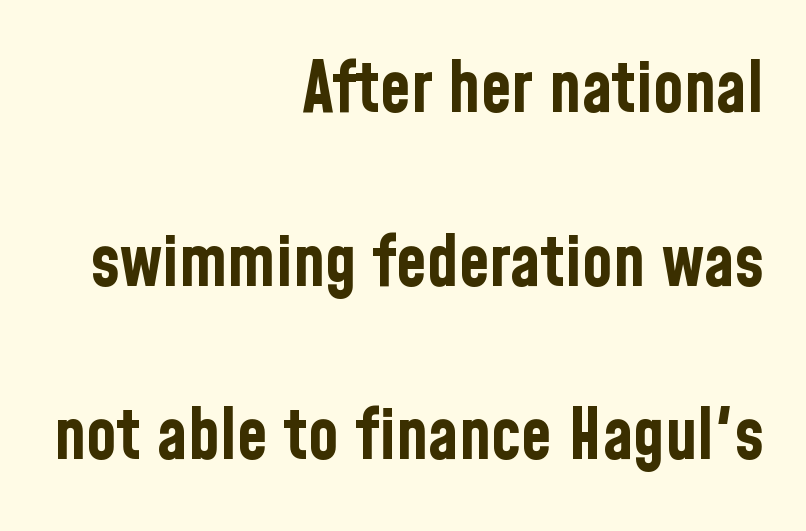
Grotesque or geometric, the face here clearly has no serifs. Observe the ordinary spacing: letters are neighbours, not strangers. Varying glyph widths throughout — classic text-font behaviour. Summary of vertical rhythm: relaxed, with wide interline spacing. The lettering stays uniformly vertical, giving the passage a roman look. Underlining? Definitely not there.
